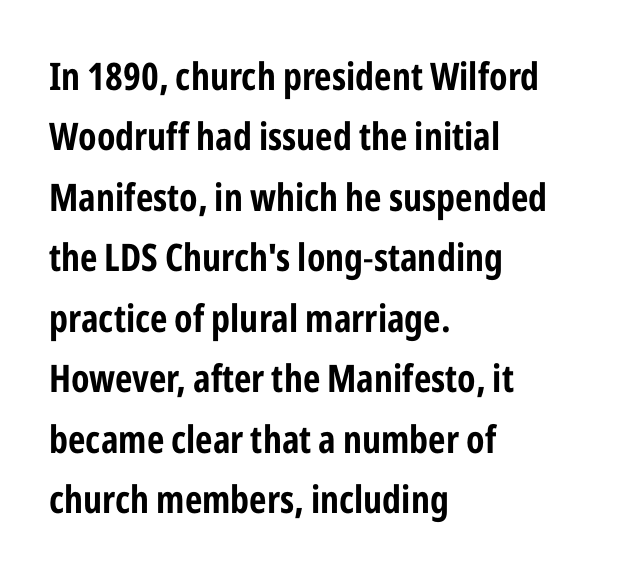
Descenders hang freely into open space. The lines are quadded left. These lines are rendered in a variable-pitch font. In terms of letterspacing, this is plain default setting. This block has exactly the height ordinary leading produces. Does the lettering tilt? It doesn't — this is upright.
